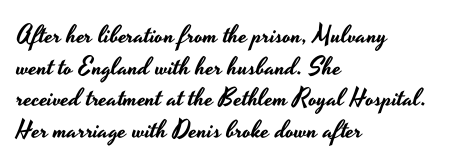
The rows are spaced the way most documents space them. No extra tracking has been applied to these lines. Which margin do the lines hug? The left one — the right edge is uneven. The gap between lines stays unmarked.
